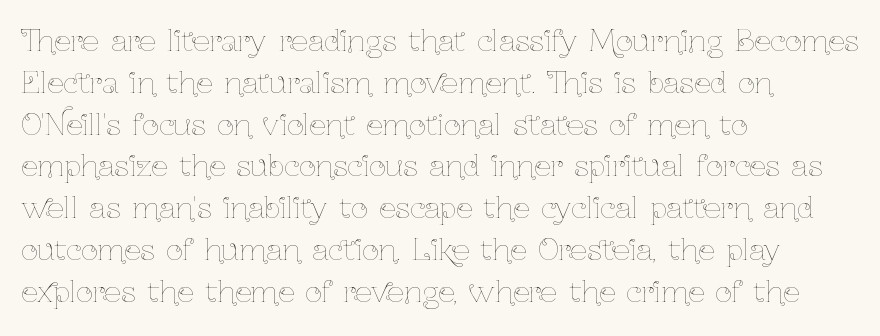
The image shows 29 px thin, condensed type, upright; set left-aligned, normal line spacing (1.44x), normal letter spacing, not underlined; low stroke contrast and a medium x-height.
